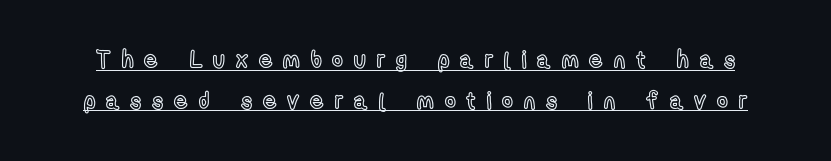
{"italic": "no", "underline": "yes", "line_spacing_ratio": 1.78, "letter_spacing": "wide", "letter_spacing_em": 0.48, "glyph_px": 23}
